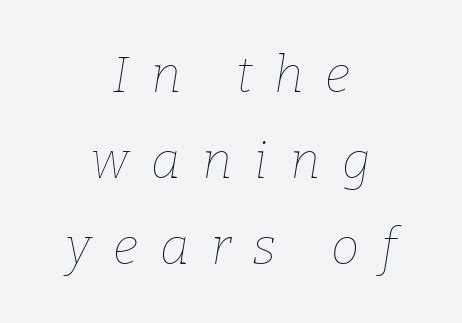
Proportional: the letters do not fall into vertical columns. The line-height multiplier appears to be the usual default. Inter-character spacing is expanded well beyond the font's built-in metrics. The weight tops out at a normal text grade.
